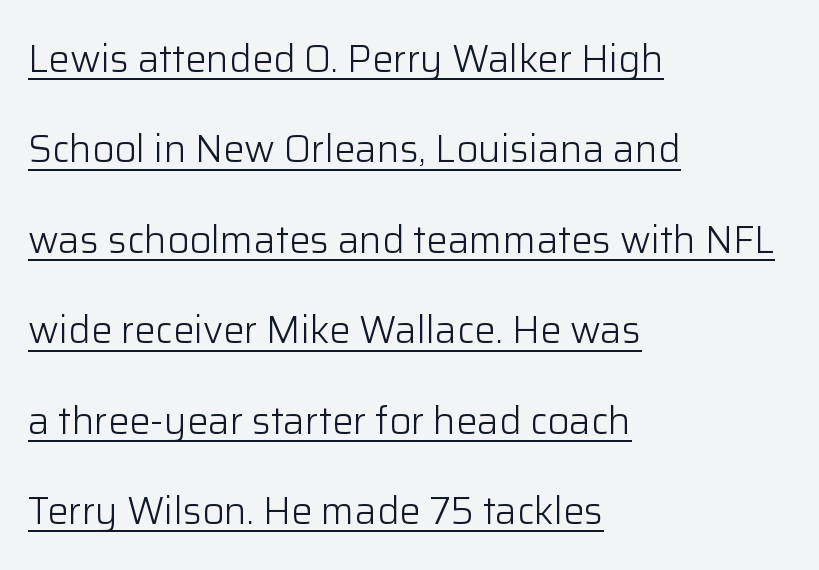
Q: Is the text bold? A: No.
Q: Is the text italic (slanted)? A: No, it is upright.
Q: Is the typeface a serif or a sans-serif typeface? A: Sans-serif.
Q: Is the text underlined? A: Yes.
Q: How is the paragraph aligned? A: Left-aligned.
Q: Is the spacing between letters normal or unusually wide? A: Normal.
Q: Is the spacing between lines tight, normal or loose? A: Loose.
Q: Width (condensed, normal, or wide)? A: Normal.
Q: Stroke contrast? A: Low.
Q: x-height? A: Medium.
Q: Monospaced? A: No.
